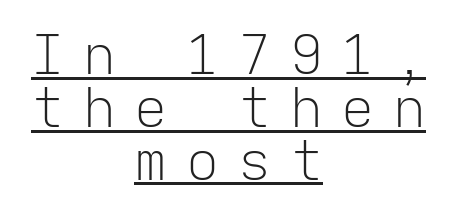
{"serif": "no", "italic": "no", "bold": "no", "weight": "light", "width": "normal", "stroke_contrast": "low", "x_height": "medium", "monospaced": "yes", "underline": "yes", "align": "center", "line_spacing": "tight", "line_spacing_ratio": 0.96, "letter_spacing": "wide", "letter_spacing_em": 0.34, "glyph_px": 55}
